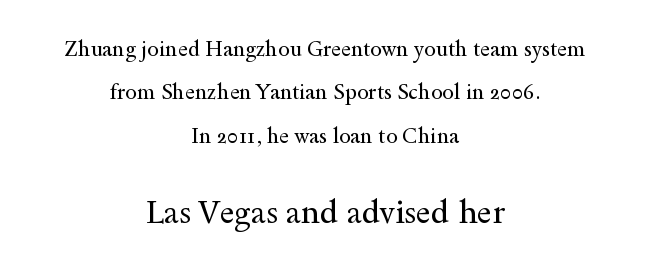
{"serif": "yes", "italic": "no", "bold": "no", "weight": "regular", "width": "wide", "x_height": "small", "monospaced": "no", "underline": "no", "align": "center", "line_spacing": "loose", "line_spacing_ratio": 2.07, "letter_spacing": "normal", "letter_spacing_em": 0.0, "larger_block": "second", "size_ratio": 1.52, "glyph_px": 32}
